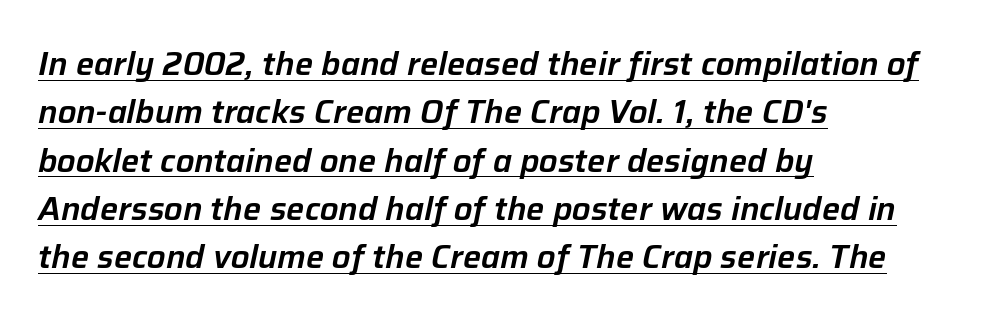
The image shows 32 px text type, italic (leaning right); set left-aligned, normal line spacing (1.51x), normal letter spacing, underlined; low stroke contrast and a medium x-height.
